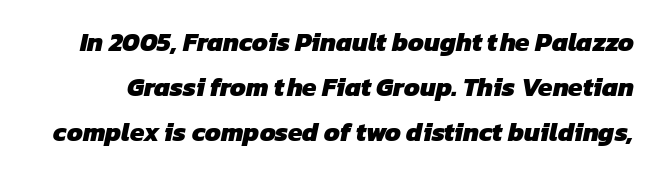
The image shows 26 px bold type; set line spacing 1.74x, normal letter spacing, not underlined.
